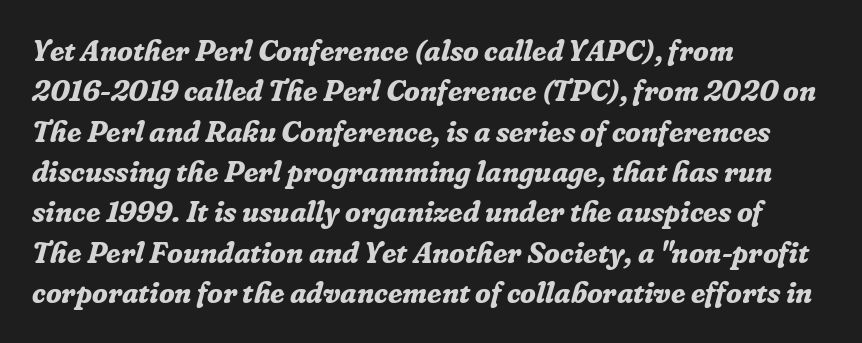
The image shows 29 px bold serif type, italic (leaning right); set left-aligned, normal line spacing (1.39x), normal letter spacing, not underlined; low stroke contrast and a medium x-height.
